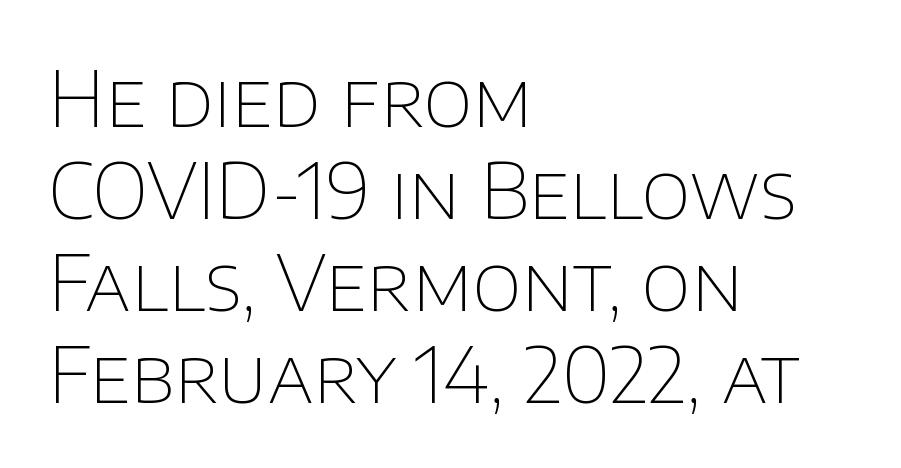
Q: Is the text bold? A: No.
Q: Is the text italic (slanted)? A: No, it is upright.
Q: Is the typeface a serif or a sans-serif typeface? A: Sans-serif.
Q: Is the text underlined? A: No.
Q: How is the paragraph aligned? A: Left-aligned.
Q: Is the spacing between letters normal or unusually wide? A: Normal.
Q: Width (condensed, normal, or wide)? A: Normal.
Q: Stroke contrast? A: Low.
Q: x-height? A: Large.
Q: Monospaced? A: No.
